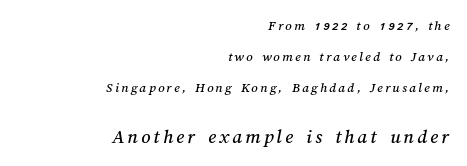
{"underline": "no", "align": "right", "line_spacing": "loose", "line_spacing_ratio": 2.22, "larger_block": "second", "size_ratio": 1.43, "glyph_px": 20}
